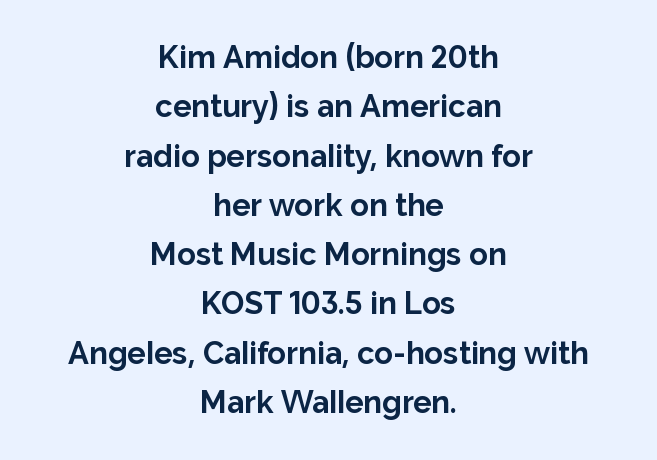
Q: Is the text bold? A: Yes.
Q: Is the text italic (slanted)? A: No, it is upright.
Q: Is the typeface a serif or a sans-serif typeface? A: Sans-serif.
Q: Is the text underlined? A: No.
Q: How is the paragraph aligned? A: Centered.
Q: Is the spacing between letters normal or unusually wide? A: Normal.
Q: Is the spacing between lines tight, normal or loose? A: Normal.
Q: Width (condensed, normal, or wide)? A: Normal.
Q: Stroke contrast? A: Low.
Q: x-height? A: Medium.
Q: Monospaced? A: No.
